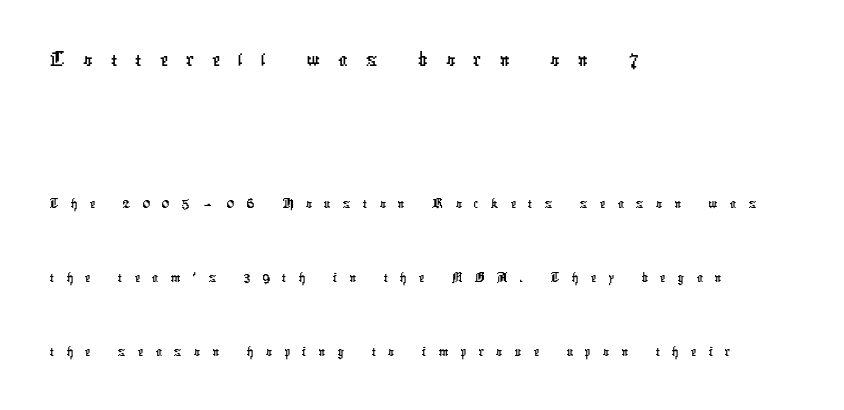
The image shows 46 px condensed sans-serif type; set left-aligned, loose line spacing (2.39x), unusually wide letter spacing (+0.39 em), not underlined; the first (top) block is 1.48x larger; low stroke contrast and a medium x-height.
